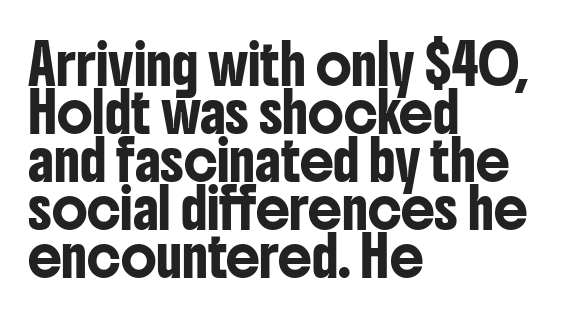
{"serif": "no", "italic": "no", "width": "condensed", "stroke_contrast": "low", "x_height": "medium", "monospaced": "no", "underline": "no", "align": "left", "line_spacing": "normal", "line_spacing_ratio": 1.26, "letter_spacing": "normal", "letter_spacing_em": 0.0, "glyph_px": 38}
